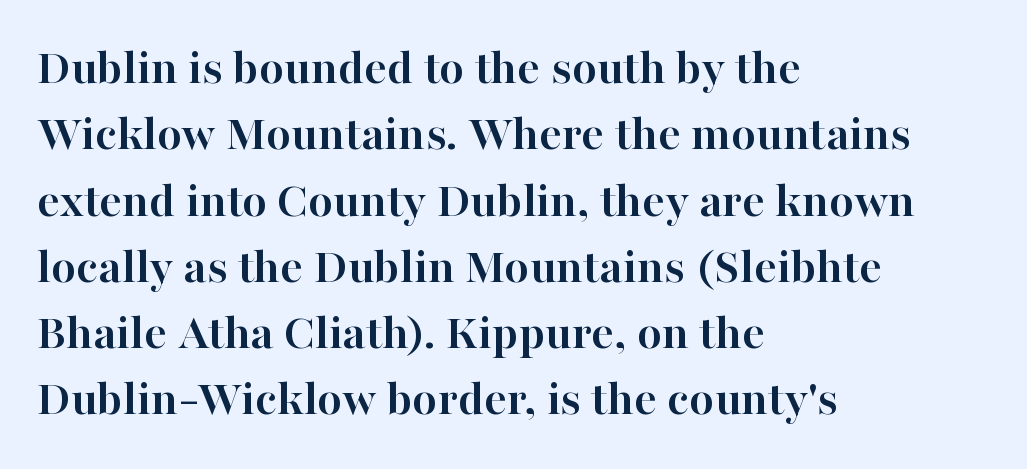
{"serif": "yes", "italic": "no", "bold": "yes", "weight": "semibold", "width": "normal", "stroke_contrast": "high", "x_height": "medium", "monospaced": "no", "underline": "no", "align": "left", "line_spacing": "normal", "line_spacing_ratio": 1.3, "letter_spacing": "normal", "letter_spacing_em": 0.0, "glyph_px": 51}
